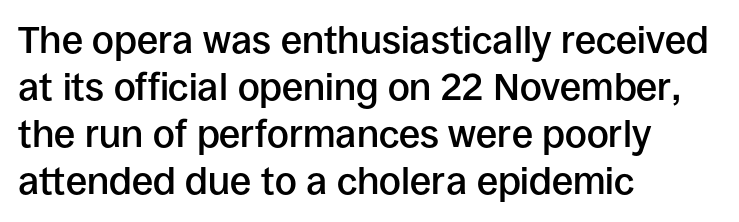
Classification — sans serif. The lettering holds an erect, upright posture throughout. Here the designer chose a conventional face with non-uniform glyph widths. Which margin do the lines hug? The left one — the right edge is uneven. Weight: semibold (demi).
